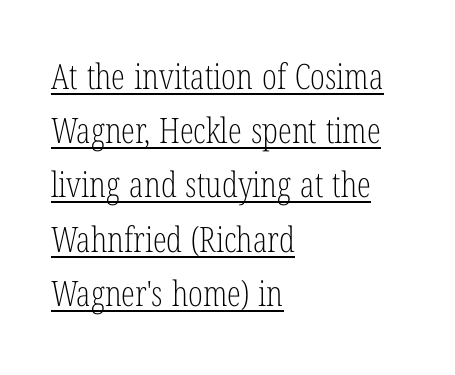
The image shows 35 px light, condensed serif type, upright; set left-aligned, normal line spacing (1.55x), normal letter spacing, underlined; low stroke contrast and a medium x-height.
